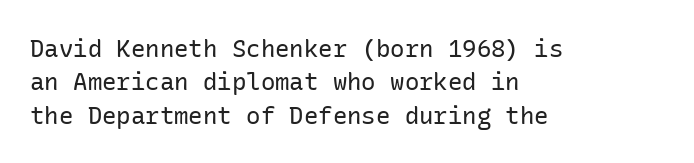
{"italic": "no", "bold": "no", "underline": "no", "align": "left", "line_spacing": "normal", "line_spacing_ratio": 1.39, "letter_spacing": "normal", "letter_spacing_em": 0.0, "glyph_px": 24}
